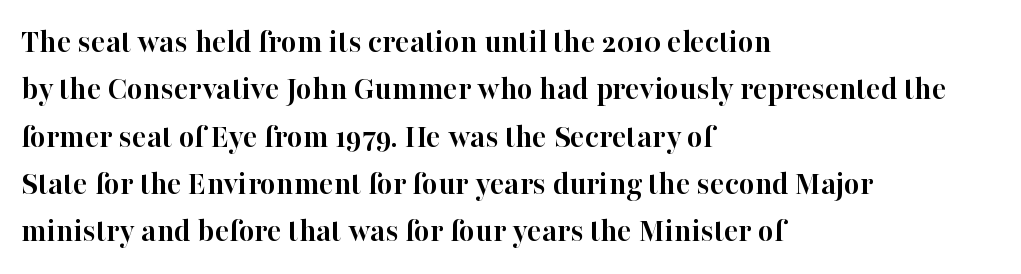
The image shows 34 px semibold serif type, upright; set left-aligned, normal line spacing (1.39x), normal letter spacing, not underlined; high stroke contrast and a medium x-height.
